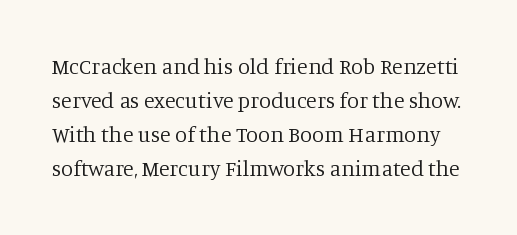
Q: Is the text bold? A: No.
Q: Is the text italic (slanted)? A: No, it is upright.
Q: Is the text underlined? A: No.
Q: Is the spacing between letters normal or unusually wide? A: Normal.
Q: Is the spacing between lines tight, normal or loose? A: Normal.
